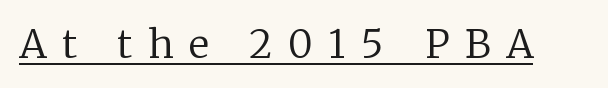
{"serif": "yes", "italic": "no", "bold": "no", "weight": "regular", "width": "normal", "stroke_contrast": "low", "x_height": "medium", "monospaced": "no", "underline": "yes", "letter_spacing": "wide", "letter_spacing_em": 0.4, "glyph_px": 39}
